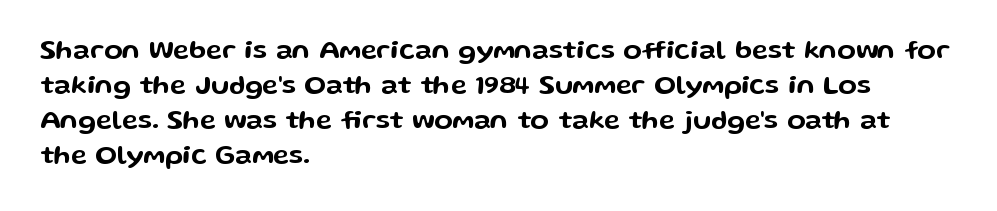
{"italic": "no", "underline": "no", "align": "left", "line_spacing": "normal", "line_spacing_ratio": 1.3, "letter_spacing": "normal", "letter_spacing_em": 0.0, "glyph_px": 27}
